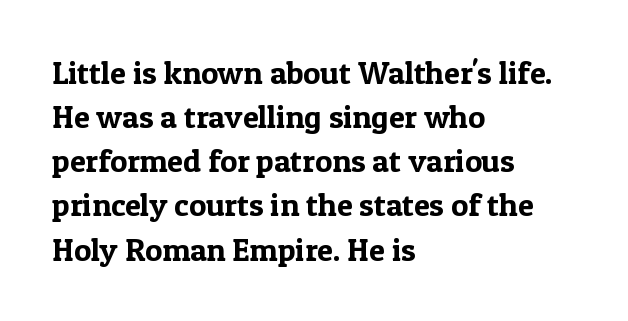
Q: Is the text italic (slanted)? A: No, it is upright.
Q: Is the typeface a serif or a sans-serif typeface? A: Serif.
Q: Is the text underlined? A: No.
Q: How is the paragraph aligned? A: Left-aligned.
Q: Is the spacing between letters normal or unusually wide? A: Normal.
Q: Is the spacing between lines tight, normal or loose? A: Normal.
Q: Width (condensed, normal, or wide)? A: Normal.
Q: x-height? A: Medium.
Q: Monospaced? A: No.
